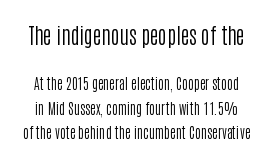
The image shows 21 px text type, upright; set line spacing 1.74x, normal letter spacing, not underlined; the first (top) block is 1.5x larger.
